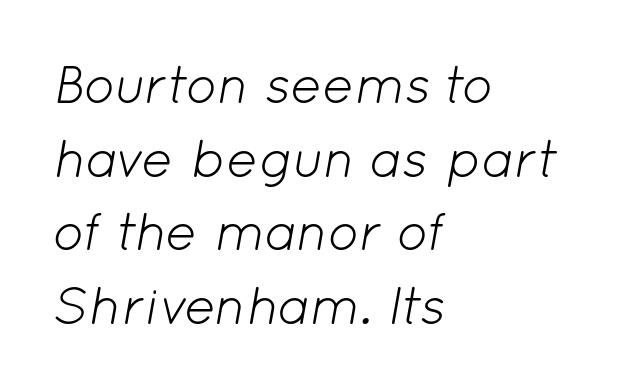
The image shows 53 px light type, italic (leaning right); set left-aligned, normal line spacing (1.39x), normal letter spacing, not underlined; low stroke contrast and a medium x-height.
